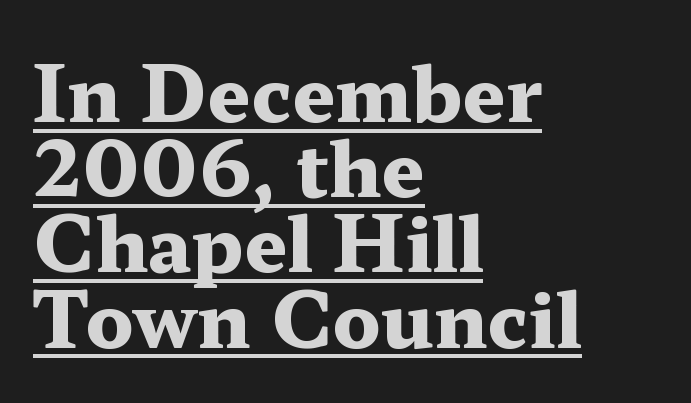
{"serif": "yes", "italic": "no", "bold": "yes", "weight": "heavy", "width": "wide", "stroke_contrast": "medium", "x_height": "medium", "monospaced": "no", "underline": "yes", "align": "left", "line_spacing": "tight", "line_spacing_ratio": 0.99, "letter_spacing": "normal", "letter_spacing_em": 0.0, "glyph_px": 76}
